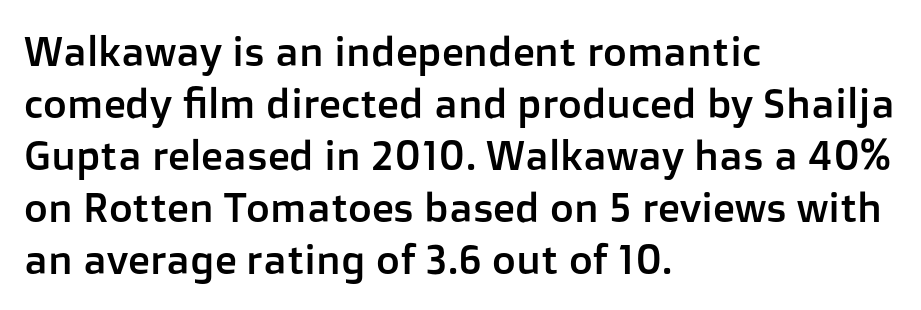
Q: Is the text italic (slanted)? A: No, it is upright.
Q: Is the typeface a serif or a sans-serif typeface? A: Sans-serif.
Q: Is the text underlined? A: No.
Q: How is the paragraph aligned? A: Left-aligned.
Q: Is the spacing between letters normal or unusually wide? A: Normal.
Q: Is the spacing between lines tight, normal or loose? A: Normal.
Q: Width (condensed, normal, or wide)? A: Normal.
Q: Stroke contrast? A: Low.
Q: x-height? A: Medium.
Q: Monospaced? A: No.
